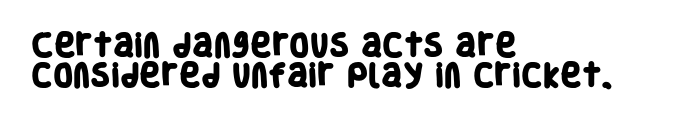
{"bold": "yes", "underline": "no", "align": "left", "line_spacing_ratio": 1.17, "letter_spacing": "normal", "letter_spacing_em": 0.0, "glyph_px": 26}
